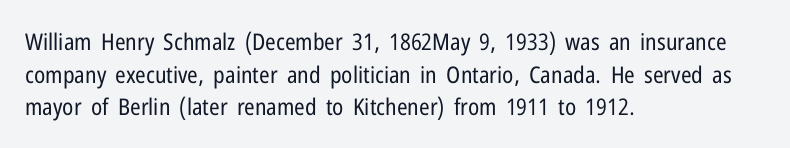
The image shows 23 px text type, upright; set left-aligned, normal line spacing (1.42x), normal letter spacing, not underlined.
